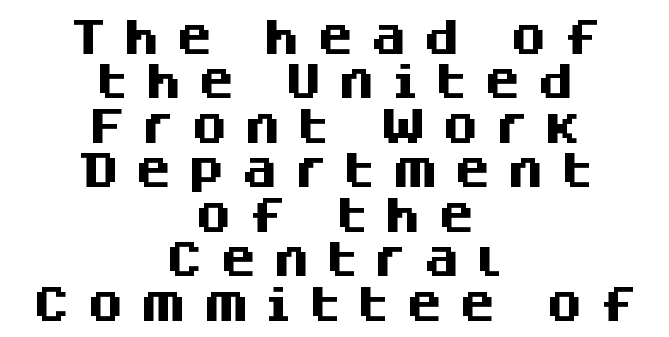
Tracking here is generous; glyphs stand well apart from one another. Horizontally, the lines are justified to the midpoint only. To sum up the face: it is a sans, with no serifs. Upright lettering throughout.
